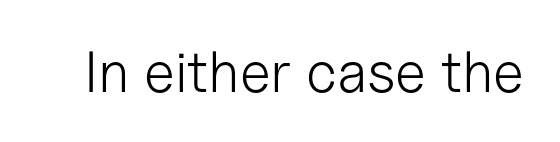
{"serif": "no", "italic": "no", "bold": "no", "weight": "light", "width": "normal", "stroke_contrast": "low", "x_height": "medium", "monospaced": "no", "underline": "no", "letter_spacing": "normal", "letter_spacing_em": 0.0, "glyph_px": 58}
